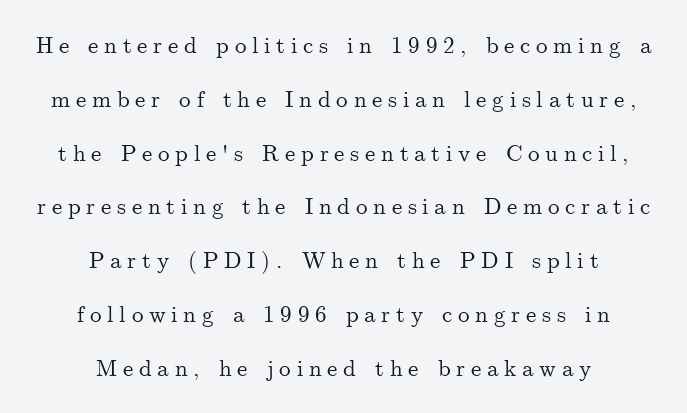
{"italic": "no", "underline": "no", "align": "center", "line_spacing": "loose", "line_spacing_ratio": 2.34, "letter_spacing": "wide", "letter_spacing_em": 0.25, "glyph_px": 23}
